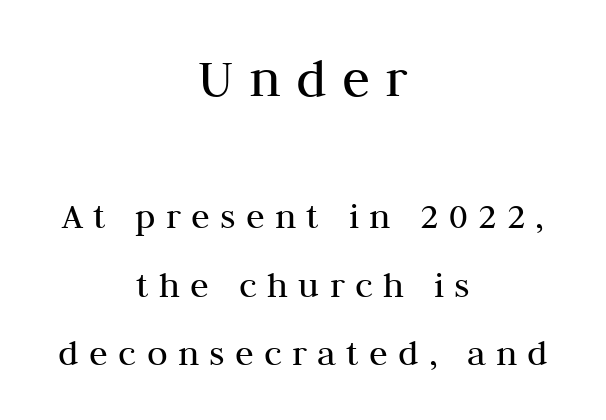
{"serif": "yes", "italic": "no", "bold": "no", "weight": "regular", "width": "normal", "stroke_contrast": "medium", "x_height": "medium", "monospaced": "no", "underline": "no", "align": "center", "line_spacing_ratio": 1.81, "letter_spacing": "wide", "letter_spacing_em": 0.27, "larger_block": "first", "size_ratio": 1.5, "glyph_px": 57}
